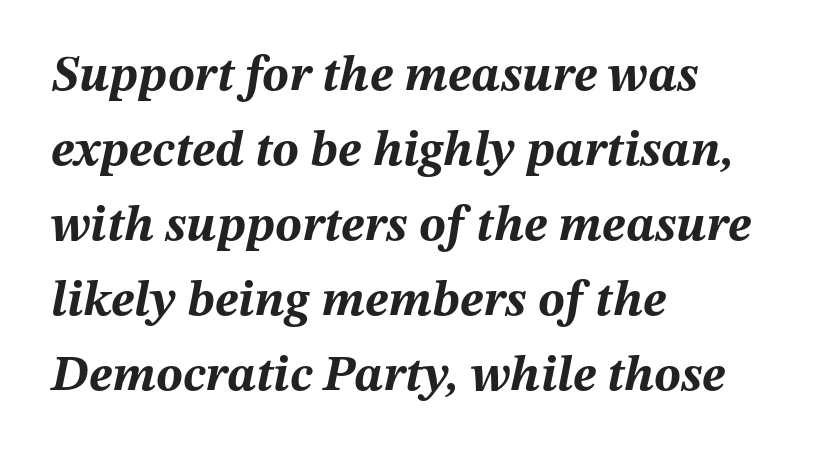
Its strokes are broad and dark, the hallmark of bold type. Spacing verdict: proportional, widths tailored to each character. Typeset ragged right — the left edge is the straight one. Honestly, the row spacing looks completely unremarkable. Observe the lean: these are italic letterforms. Honestly, the letter spacing is just normal — you wouldn't notice it.
